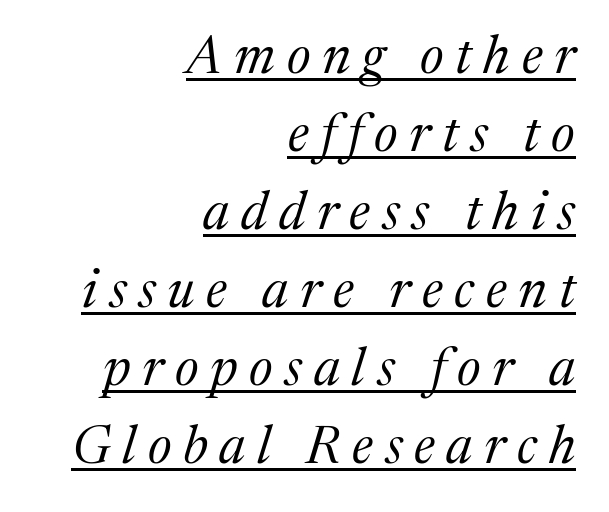
Think of a printed novel: that variable character pitch is what you see here. If you measured baseline to baseline, you'd find a middling distance. Horizontal alignment here is rightward, an uncommon choice for prose. Caption: lettering with a line underneath. This is not heavy type; no bold has been used. You can tell from the footed stems that serif type was used.
